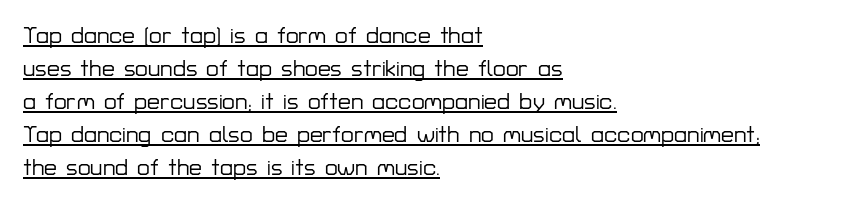
{"italic": "no", "underline": "yes", "align": "left", "line_spacing": "normal", "line_spacing_ratio": 1.44, "letter_spacing": "normal", "letter_spacing_em": 0.0, "glyph_px": 23}
